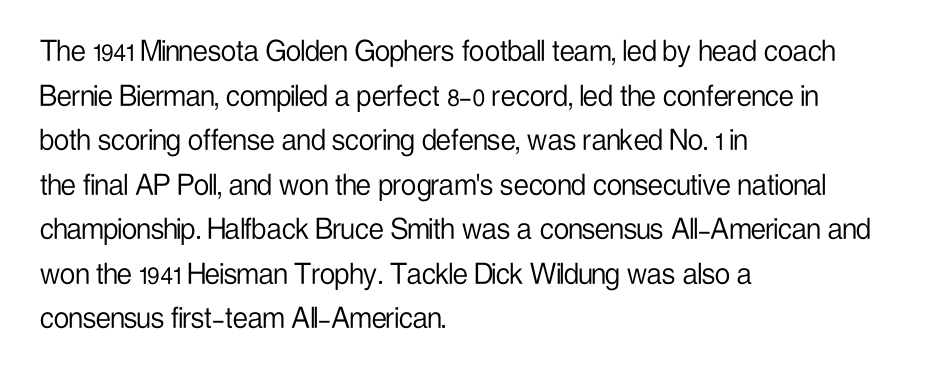
Q: Is the text bold? A: No.
Q: Is the text italic (slanted)? A: No, it is upright.
Q: Is the typeface a serif or a sans-serif typeface? A: Sans-serif.
Q: Is the text underlined? A: No.
Q: How is the paragraph aligned? A: Left-aligned.
Q: Is the spacing between letters normal or unusually wide? A: Normal.
Q: Is the spacing between lines tight, normal or loose? A: Normal.
Q: Width (condensed, normal, or wide)? A: Condensed.
Q: Stroke contrast? A: Low.
Q: x-height? A: Medium.
Q: Monospaced? A: No.
